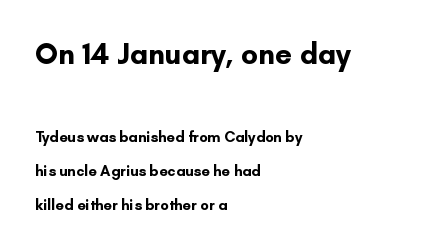
{"serif": "no", "italic": "no", "bold": "yes", "weight": "bold", "width": "normal", "stroke_contrast": "low", "x_height": "small", "monospaced": "no", "underline": "no", "align": "left", "line_spacing": "loose", "line_spacing_ratio": 2.26, "letter_spacing": "normal", "letter_spacing_em": 0.0, "larger_block": "first", "size_ratio": 2.0, "glyph_px": 30}
